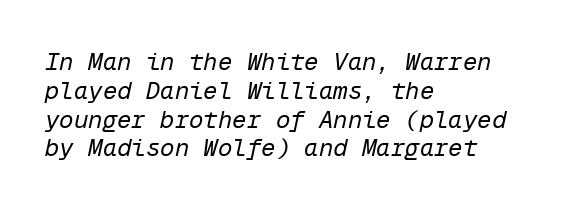
The image shows 24 px text type, italic (leaning right); set left-aligned, line spacing 1.2x, normal letter spacing, not underlined.
